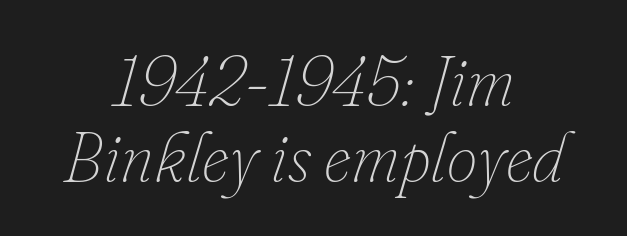
Q: Is the text bold? A: No.
Q: Is the text italic (slanted)? A: Yes, it leans right by about 16 degrees.
Q: Is the text underlined? A: No.
Q: How is the paragraph aligned? A: Centered.
Q: Is the spacing between letters normal or unusually wide? A: Normal.
Q: Is the spacing between lines tight, normal or loose? A: Tight.
Q: Width (condensed, normal, or wide)? A: Normal.
Q: Stroke contrast? A: Low.
Q: x-height? A: Small.
Q: Monospaced? A: No.
